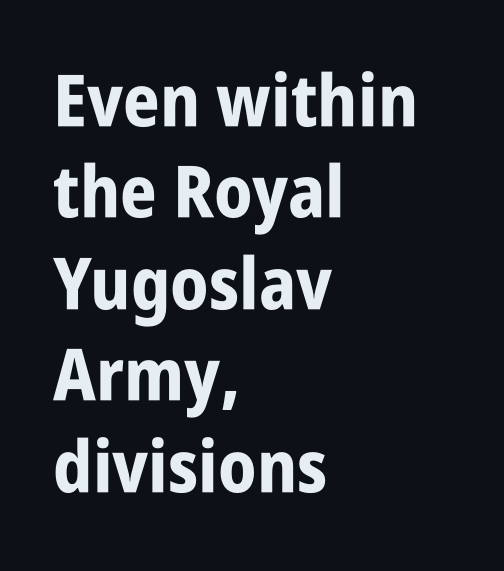
The image shows 72 px bold, condensed sans-serif type, upright; set left-aligned, normal line spacing (1.27x), normal letter spacing, not underlined; low stroke contrast and a large x-height.
